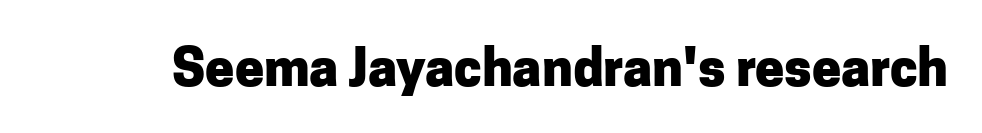
Q: Is the text bold? A: Yes.
Q: Is the text italic (slanted)? A: No, it is upright.
Q: Is the typeface a serif or a sans-serif typeface? A: Sans-serif.
Q: Is the text underlined? A: No.
Q: Is the spacing between letters normal or unusually wide? A: Normal.
Q: Width (condensed, normal, or wide)? A: Normal.
Q: Stroke contrast? A: Low.
Q: x-height? A: Medium.
Q: Monospaced? A: No.
